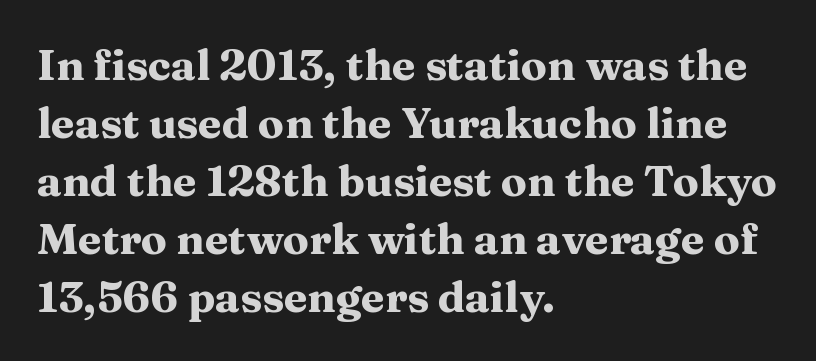
The image shows 43 px heavy, wide serif type, upright; set left-aligned, normal line spacing (1.35x), normal letter spacing, not underlined; medium stroke contrast and a medium x-height.
